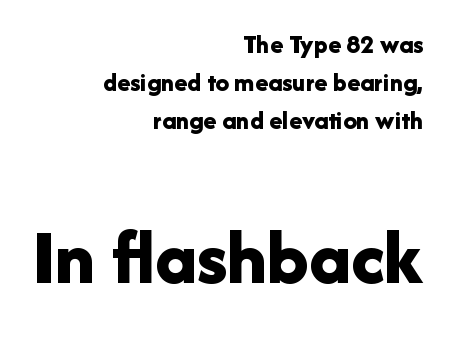
The image shows 80 px bold sans-serif type, upright; set right-aligned, normal line spacing (1.4x), normal letter spacing, not underlined; the second (bottom) block is 2.96x larger; low stroke contrast and a medium x-height.
